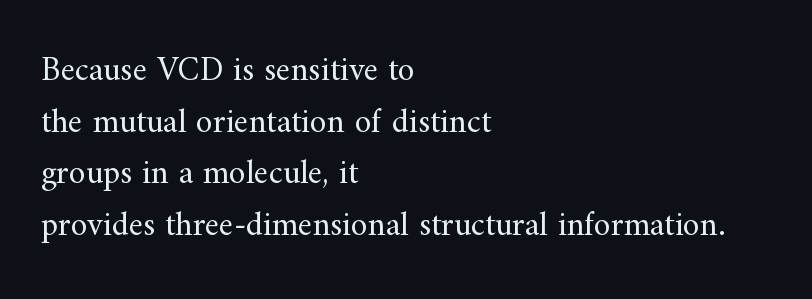
{"serif": "yes", "italic": "no", "bold": "no", "weight": "regular", "width": "normal", "stroke_contrast": "medium", "x_height": "small", "monospaced": "no", "underline": "no", "align": "left", "line_spacing": "normal", "line_spacing_ratio": 1.52, "letter_spacing": "normal", "letter_spacing_em": 0.0, "glyph_px": 34}
